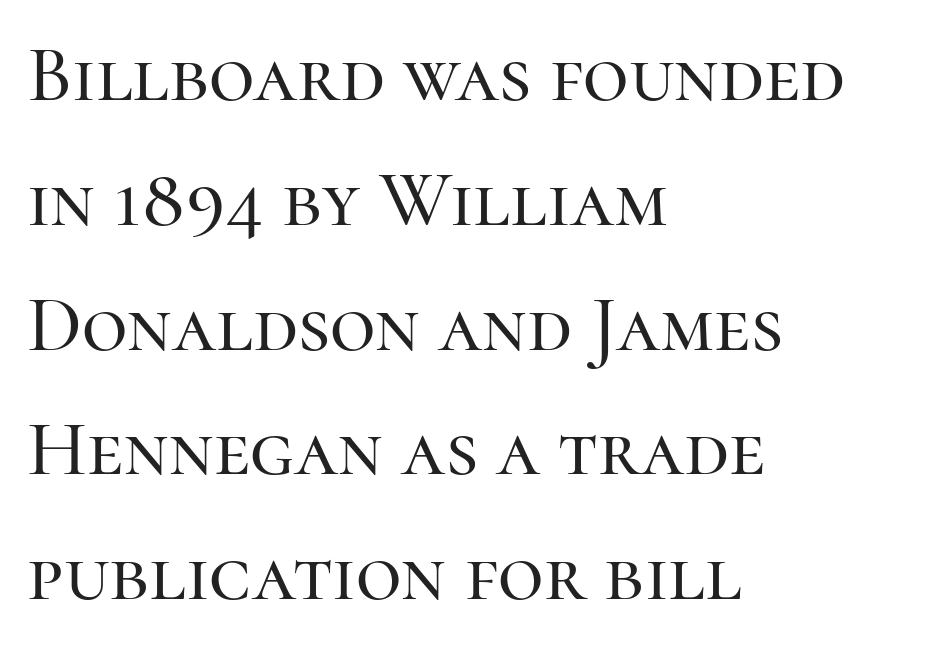
{"serif": "yes", "italic": "no", "width": "normal", "stroke_contrast": "high", "x_height": "medium", "monospaced": "no", "underline": "no", "align": "left", "line_spacing": "normal", "line_spacing_ratio": 1.58, "letter_spacing": "normal", "letter_spacing_em": 0.0, "glyph_px": 79}
